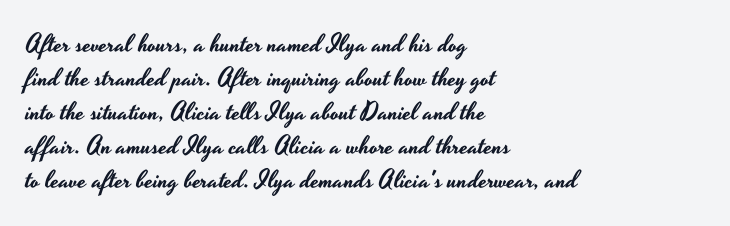
Q: Is the text italic (slanted)? A: Yes.
Q: Is the text underlined? A: No.
Q: How is the paragraph aligned? A: Left-aligned.
Q: Is the spacing between letters normal or unusually wide? A: Normal.
Q: Is the spacing between lines tight, normal or loose? A: Normal.
